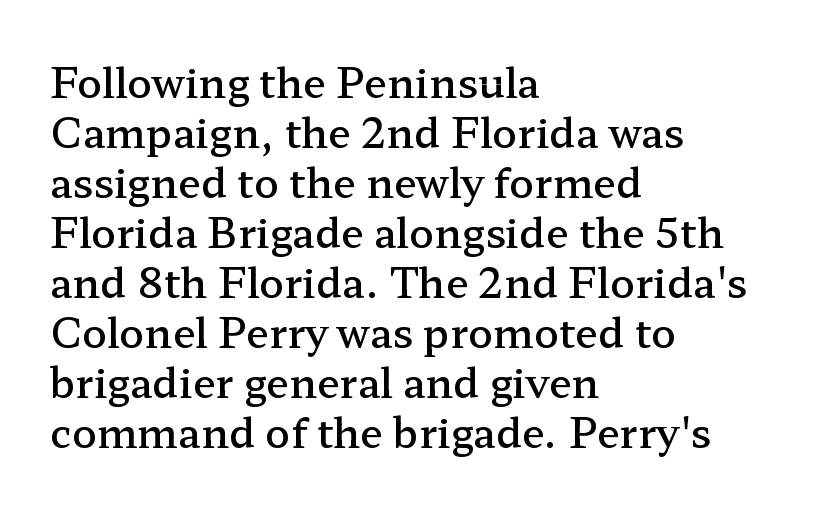
The image shows 41 px semibold, wide serif type, upright; set left-aligned, line spacing 1.22x, normal letter spacing, not underlined; low stroke contrast and a medium x-height.
